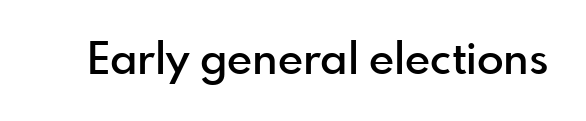
The image shows 44 px semibold sans-serif type, upright; set normal letter spacing, not underlined; a small x-height.
